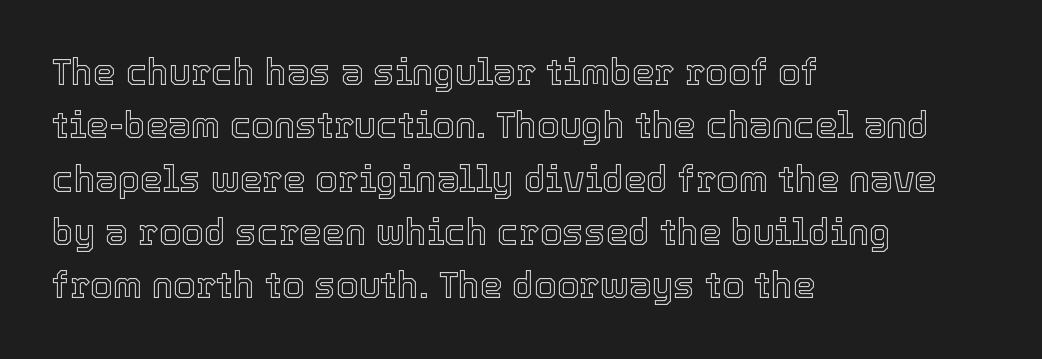
The rendering uses natural spacing where letterforms have individual widths. Regular leading. Which margin do the lines hug? The left one — the right edge is uneven. Honestly, there is no underline to notice here at all. The horizontal fit of the characters is conventional and even. Posture: vertical.
